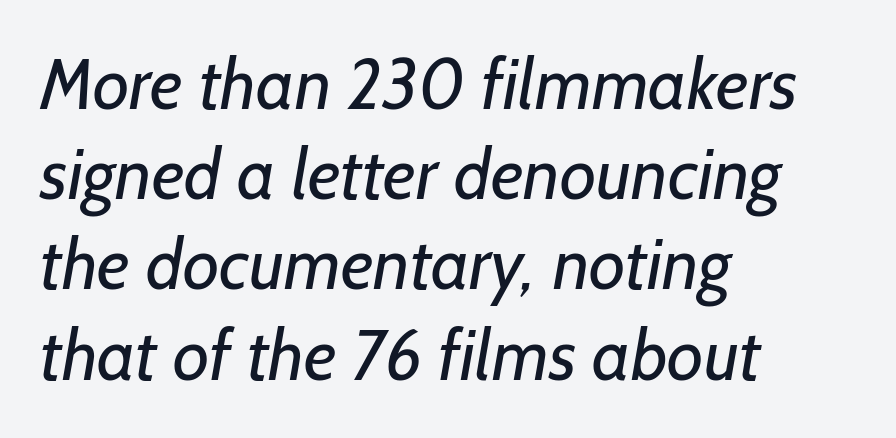
{"serif": "no", "bold": "no", "weight": "regular", "width": "normal", "stroke_contrast": "low", "x_height": "medium", "monospaced": "no", "underline": "no", "align": "left", "line_spacing": "normal", "line_spacing_ratio": 1.27, "letter_spacing": "normal", "letter_spacing_em": 0.0, "glyph_px": 71}
